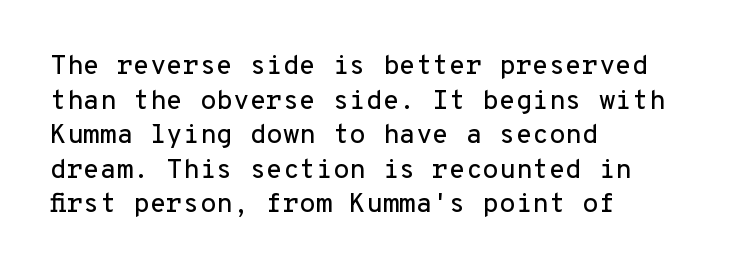
Q: Is the text italic (slanted)? A: No, it is upright.
Q: Is the text underlined? A: No.
Q: How is the paragraph aligned? A: Left-aligned.
Q: Is the spacing between letters normal or unusually wide? A: Normal.
Q: Is the spacing between lines tight, normal or loose? A: Normal.
